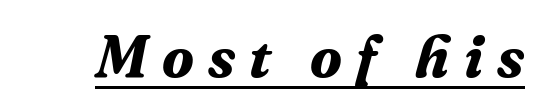
Q: Is the text bold? A: Yes.
Q: Is the text italic (slanted)? A: Yes, it leans right by about 16 degrees.
Q: Is the typeface a serif or a sans-serif typeface? A: Serif.
Q: Is the text underlined? A: Yes.
Q: Is the spacing between letters normal or unusually wide? A: Unusually wide.
Q: Width (condensed, normal, or wide)? A: Normal.
Q: Stroke contrast? A: Medium.
Q: x-height? A: Medium.
Q: Monospaced? A: No.
